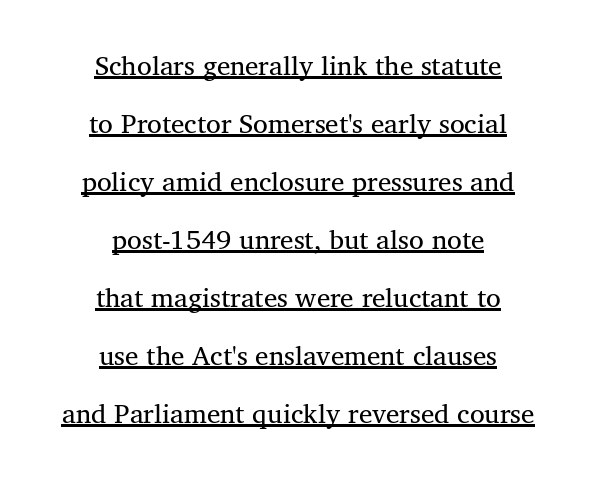
No heavy texture on the line: the type isn't bold. Italic: no, the glyphs are upright roman. Underlining? Definitely there. This sample is center-justified, so both line endings float freely.
